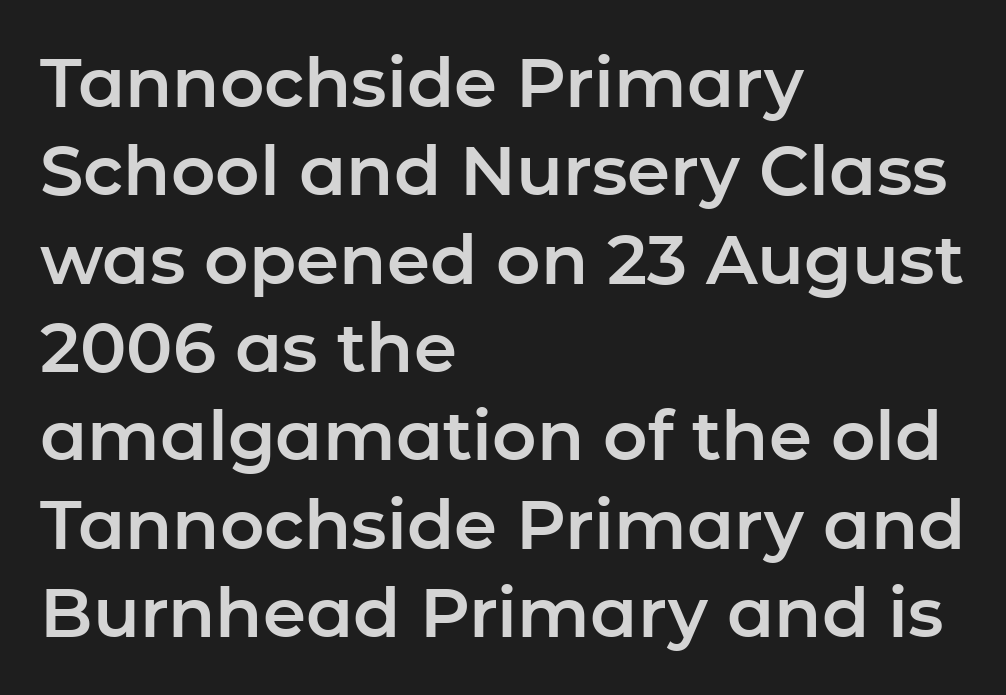
Q: Is the text italic (slanted)? A: No, it is upright.
Q: Is the typeface a serif or a sans-serif typeface? A: Sans-serif.
Q: Is the text underlined? A: No.
Q: How is the paragraph aligned? A: Left-aligned.
Q: Is the spacing between letters normal or unusually wide? A: Normal.
Q: Is the spacing between lines tight, normal or loose? A: Normal.
Q: Width (condensed, normal, or wide)? A: Normal.
Q: Stroke contrast? A: Low.
Q: x-height? A: Medium.
Q: Monospaced? A: No.
